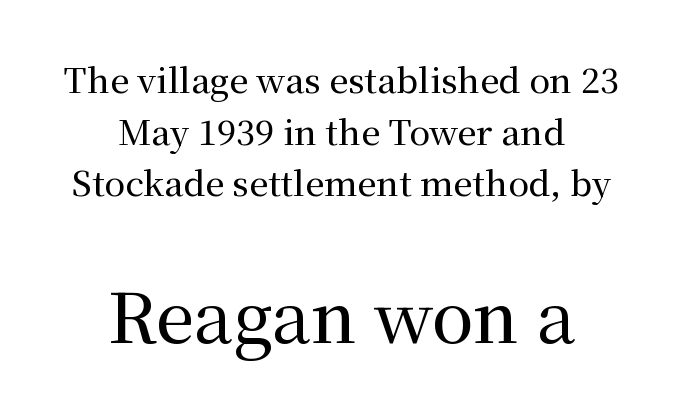
{"serif": "yes", "italic": "no", "width": "normal", "stroke_contrast": "medium", "x_height": "medium", "monospaced": "no", "underline": "no", "align": "center", "line_spacing": "normal", "line_spacing_ratio": 1.52, "letter_spacing": "normal", "letter_spacing_em": 0.0, "larger_block": "second", "size_ratio": 2.03, "glyph_px": 69}
